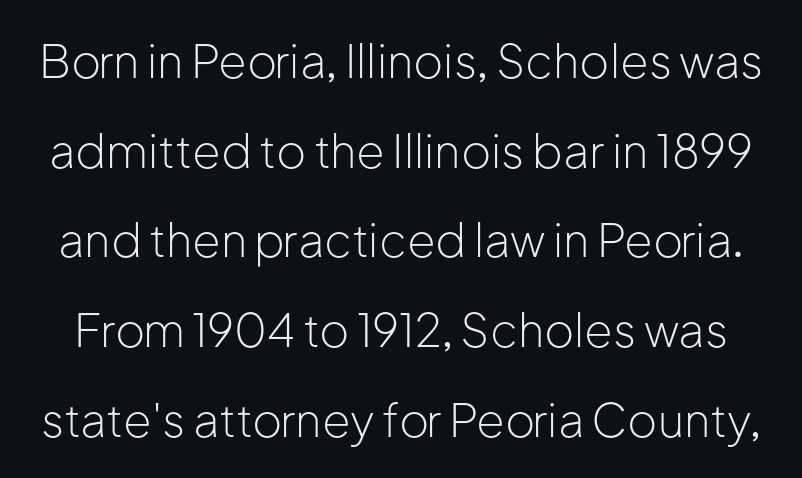
You could not count columns in this text — the font is proportionally spaced. Unlike italic type, these characters show no tilt at all. The block of text is sparse from top to bottom, with ample space between rows. Clear beneath every line of the passage.
